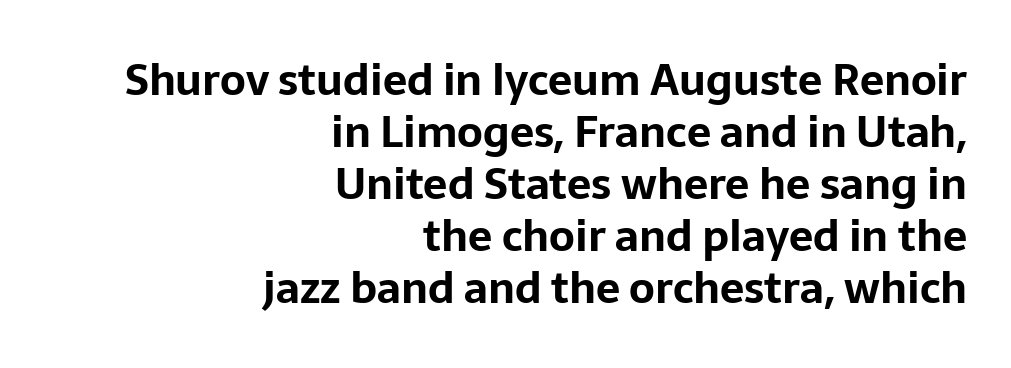
Layout note: lines flush right. Looks like regular typesetting: each glyph gets only the width it needs. The font family rendered here belongs to the sans-serif group. Words float on clear page, feet unadorned.
